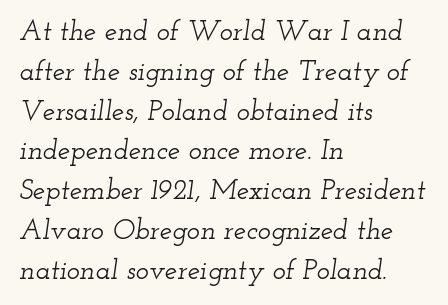
The rows are spaced the way most documents space them. Spacing between characters is what you'd get straight out of the box. Here the designer chose a conventional face with non-uniform glyph widths. Compared with a centered layout, this one pins lines to the left instead.
